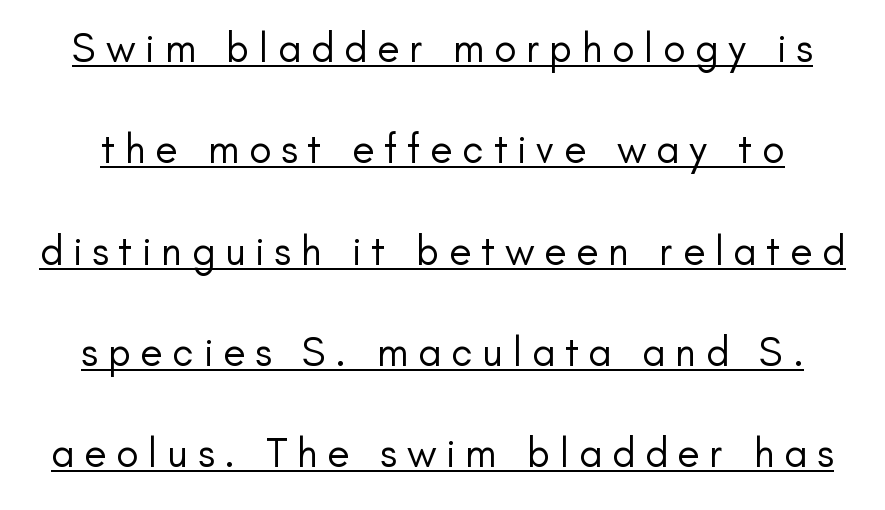
Q: Is the text bold? A: No.
Q: Is the text italic (slanted)? A: No, it is upright.
Q: Is the typeface a serif or a sans-serif typeface? A: Sans-serif.
Q: Is the text underlined? A: Yes.
Q: Is the spacing between letters normal or unusually wide? A: Unusually wide.
Q: Is the spacing between lines tight, normal or loose? A: Loose.
Q: Width (condensed, normal, or wide)? A: Normal.
Q: Stroke contrast? A: Low.
Q: x-height? A: Small.
Q: Monospaced? A: No.
